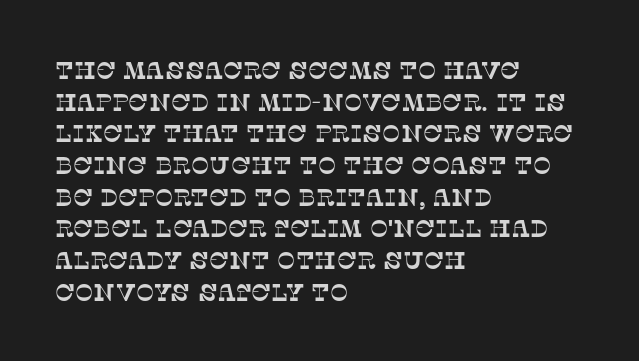
Students, observe: this is what conventionally led text looks like. Glyph-to-glyph distance matches everyday printed text. The lines are quadded left. The strip under each line holds only bare page.
